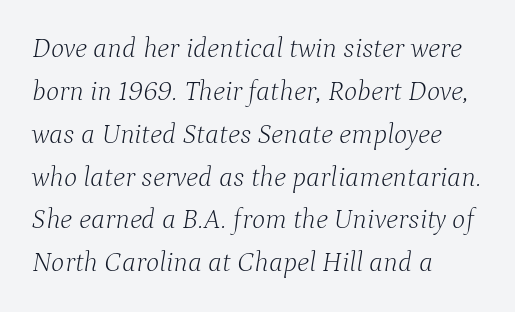
{"serif": "yes", "italic": "yes", "lean": "right", "slant_degrees": 9, "bold": "no", "weight": "light", "width": "normal", "stroke_contrast": "low", "x_height": "medium", "monospaced": "no", "underline": "no", "align": "left", "line_spacing": "normal", "line_spacing_ratio": 1.53, "letter_spacing": "normal", "letter_spacing_em": 0.0, "glyph_px": 28}
